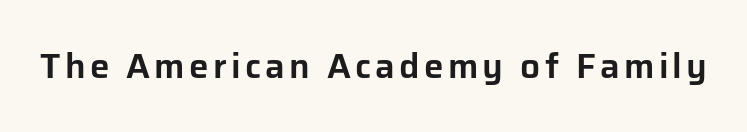
The rendering uses natural spacing where letterforms have individual widths. Nope, no serifs anywhere on these letters. A roman cut, with each character standing at attention. Quick note: underline off.
